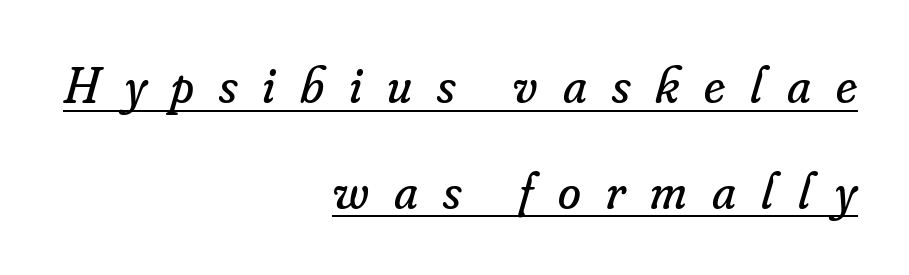
The leading is generous, giving the passage an open texture. There's an unmistakable incline to the writing here. Here the designer chose a conventional face with non-uniform glyph widths. Summary of weight: not heavy and not bold. The tracking reads as deliberately expanded to a designer's eye.
